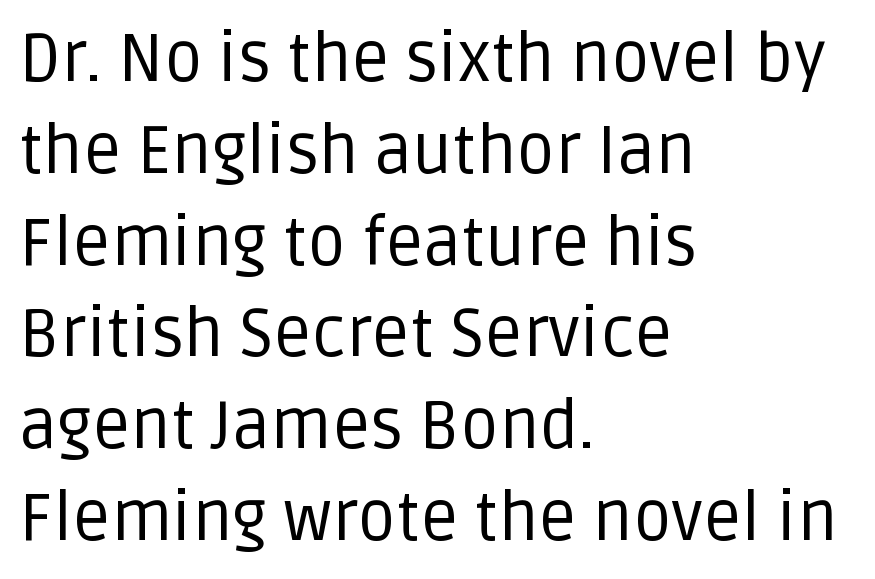
Q: Is the text bold? A: No.
Q: Is the text italic (slanted)? A: No, it is upright.
Q: Is the typeface a serif or a sans-serif typeface? A: Sans-serif.
Q: Is the text underlined? A: No.
Q: How is the paragraph aligned? A: Left-aligned.
Q: Is the spacing between letters normal or unusually wide? A: Normal.
Q: Is the spacing between lines tight, normal or loose? A: Normal.
Q: Width (condensed, normal, or wide)? A: Normal.
Q: Stroke contrast? A: Low.
Q: x-height? A: Large.
Q: Monospaced? A: No.
